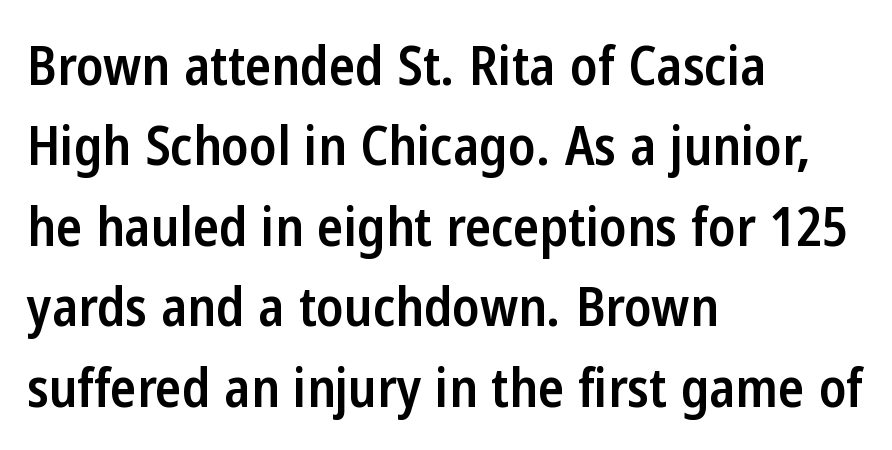
Q: Is the text bold? A: Semi-bold.
Q: Is the text italic (slanted)? A: No, it is upright.
Q: Is the typeface a serif or a sans-serif typeface? A: Sans-serif.
Q: Is the text underlined? A: No.
Q: How is the paragraph aligned? A: Left-aligned.
Q: Is the spacing between letters normal or unusually wide? A: Normal.
Q: Is the spacing between lines tight, normal or loose? A: Normal.
Q: Width (condensed, normal, or wide)? A: Condensed.
Q: Stroke contrast? A: Low.
Q: x-height? A: Medium.
Q: Monospaced? A: No.
